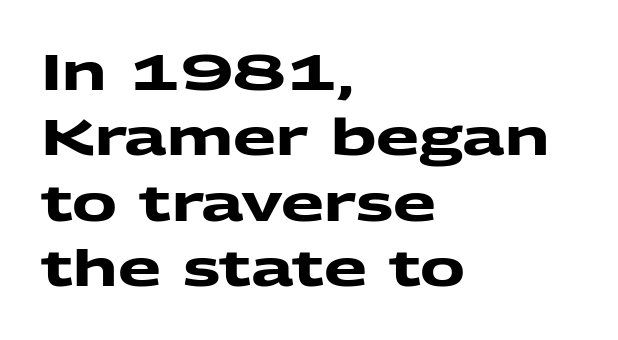
Q: Is the text bold? A: Yes.
Q: Is the typeface a serif or a sans-serif typeface? A: Sans-serif.
Q: Is the text underlined? A: No.
Q: How is the paragraph aligned? A: Left-aligned.
Q: Is the spacing between letters normal or unusually wide? A: Normal.
Q: Is the spacing between lines tight, normal or loose? A: Normal.
Q: Width (condensed, normal, or wide)? A: Wide.
Q: Stroke contrast? A: Medium.
Q: x-height? A: Medium.
Q: Monospaced? A: No.
